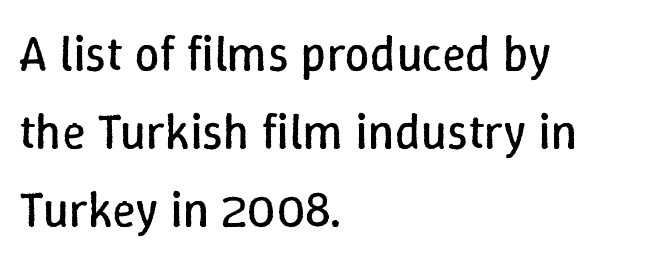
Where is the straight margin? On the left. The vertical gap from one line to the next is medium. Spacing verdict: proportional, widths tailored to each character. This is roman type, the default non-slanted kind.
